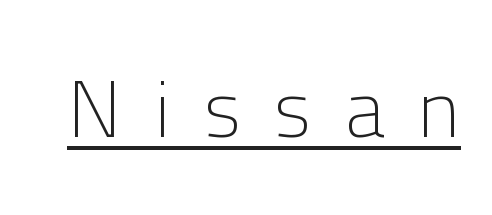
{"serif": "no", "italic": "no", "bold": "no", "weight": "light", "width": "normal", "stroke_contrast": "low", "x_height": "medium", "monospaced": "no", "underline": "yes", "letter_spacing": "wide", "letter_spacing_em": 0.42, "glyph_px": 80}
